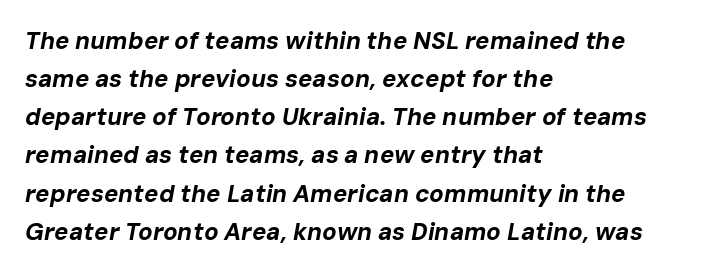
The image shows 24 px bold type, italic (leaning right); set left-aligned, normal line spacing (1.59x), normal letter spacing, not underlined.
